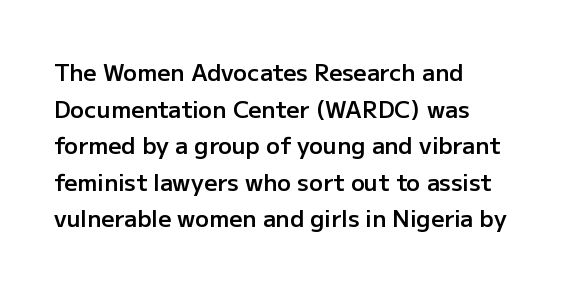
Q: Is the text bold? A: Semi-bold.
Q: Is the text italic (slanted)? A: No, it is upright.
Q: Is the text underlined? A: No.
Q: How is the paragraph aligned? A: Left-aligned.
Q: Is the spacing between letters normal or unusually wide? A: Normal.
Q: Is the spacing between lines tight, normal or loose? A: Normal.
